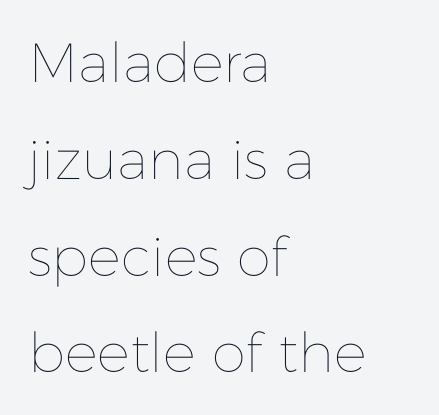
The horizontal fit of the characters is conventional and even. The lettering stays uniformly vertical, giving the passage a roman look. Character widths vary here, with narrow letters taking less room than wide ones. The weight would be labelled regular, book, light, or lighter still.
